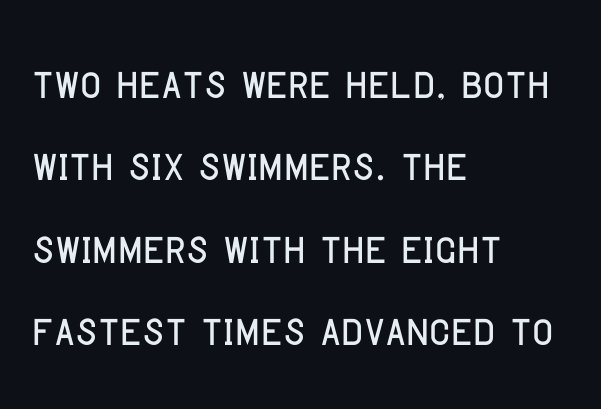
The image shows 58 px condensed sans-serif type, upright; set left-aligned, normal line spacing (1.42x), normal letter spacing, not underlined; low stroke contrast and a large x-height.
